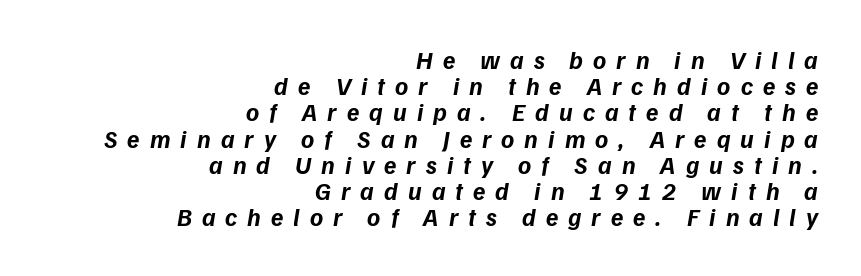
Glyph-to-glyph distance is far greater than everyday printed text. As a designer I'd log this as weight 700, bold. Descenders are the only things crossing below the line. If you drew a ruler down the right edge, every line would touch it. Compared with ordinary roman type, these characters are visibly tilted.
